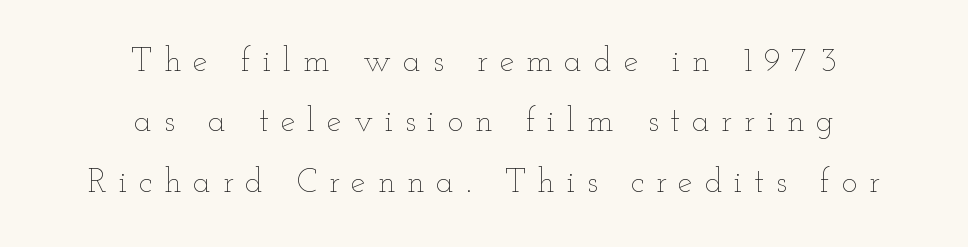
Q: Is the text bold? A: No.
Q: Is the text italic (slanted)? A: No, it is upright.
Q: Is the text underlined? A: No.
Q: How is the paragraph aligned? A: Centered.
Q: Is the spacing between letters normal or unusually wide? A: Unusually wide.
Q: Width (condensed, normal, or wide)? A: Wide.
Q: Stroke contrast? A: Low.
Q: x-height? A: Small.
Q: Monospaced? A: No.
